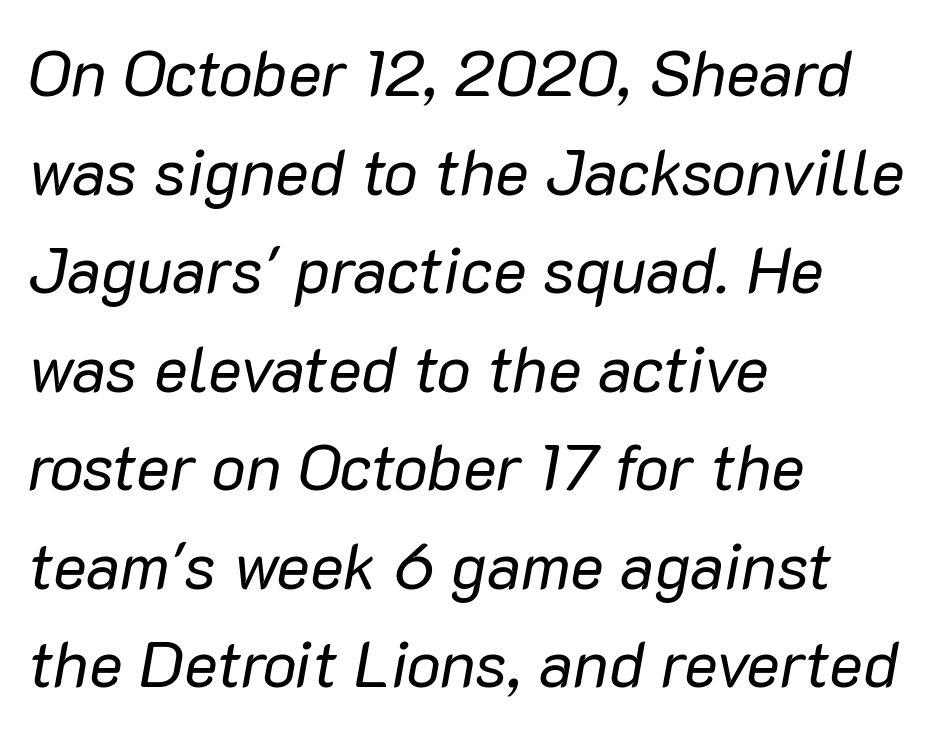
This block has exactly the height ordinary leading produces. On a weight scale, this lands at 450 or below. Unmarked baselines from the first word to the last. Note the varied advance widths — an 'i' is clearly narrower than an 'm'. Is the block centered? No — it sits flush against the left margin.
